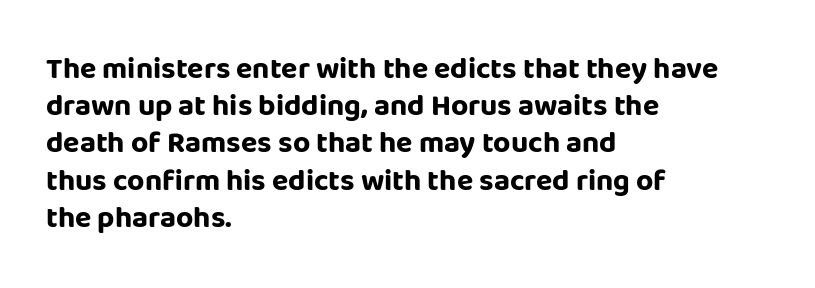
You can tell from the bare stems that sans-serif type was used. Leftover space on each line is placed entirely after the last word. These lines are rendered in a variable-pitch font. Words float on clear page, feet unadorned. Observe the ordinary spacing: letters are neighbours, not strangers.
